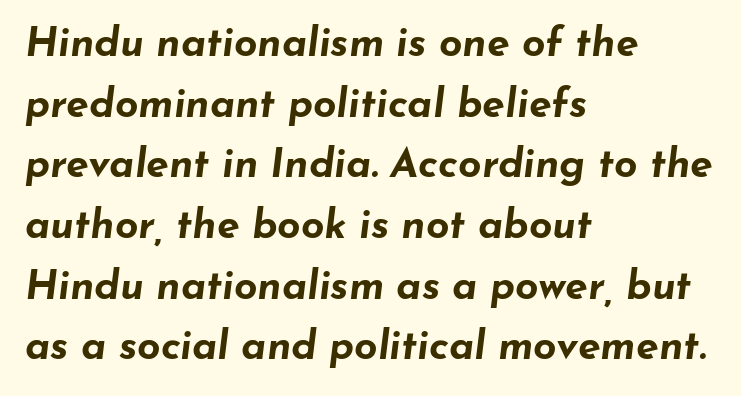
{"italic": "yes", "lean": "right", "slant_degrees": 7, "bold": "yes", "weight": "bold", "width": "wide", "stroke_contrast": "low", "x_height": "small", "monospaced": "no", "underline": "no", "align": "left", "line_spacing": "normal", "line_spacing_ratio": 1.48, "letter_spacing": "normal", "letter_spacing_em": 0.0, "glyph_px": 41}
